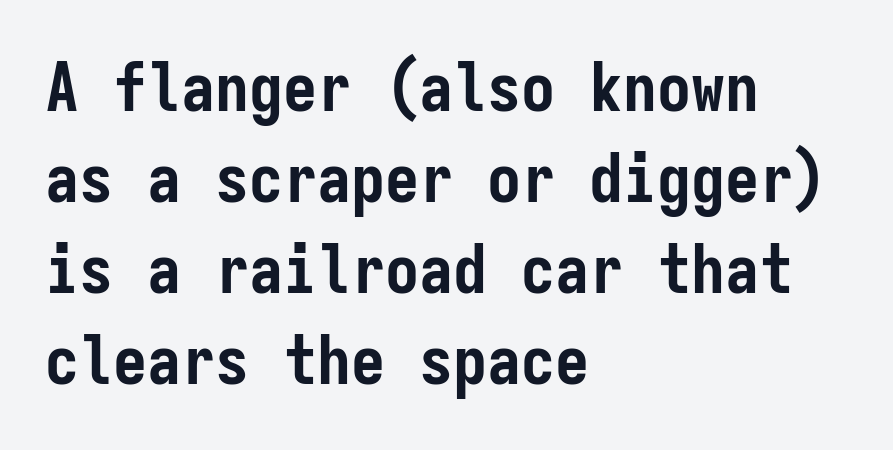
The image shows 68 px semibold, condensed sans-serif type, upright, monospaced; set left-aligned, normal line spacing (1.34x), normal letter spacing, not underlined; low stroke contrast and a medium x-height.
